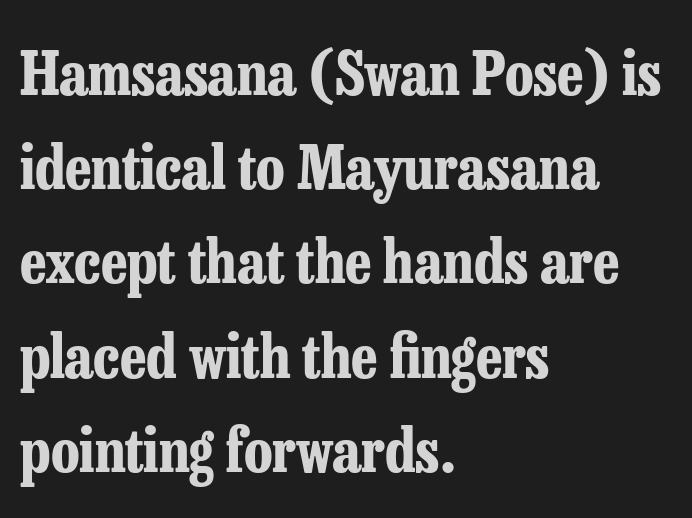
Decoration check: the copy has no underline. The typesetter chose a ragged-right arrangement here. Are there feet on the stems? There are — it's a serif. Set as a true bold cut, around the 700 mark.
